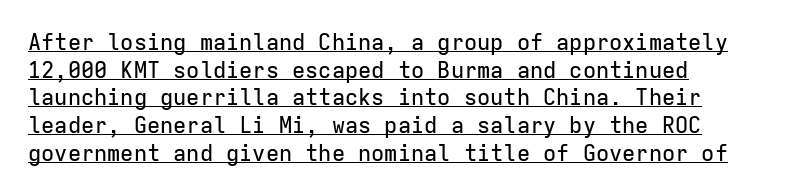
{"italic": "no", "underline": "yes", "align": "left", "line_spacing": "normal", "line_spacing_ratio": 1.26, "letter_spacing": "normal", "letter_spacing_em": 0.0, "glyph_px": 22}
